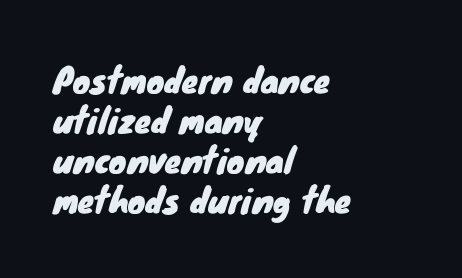
The image shows 33 px sans-serif type; set left-aligned, line spacing 1.21x, normal letter spacing, not underlined; low stroke contrast and a small x-height.
